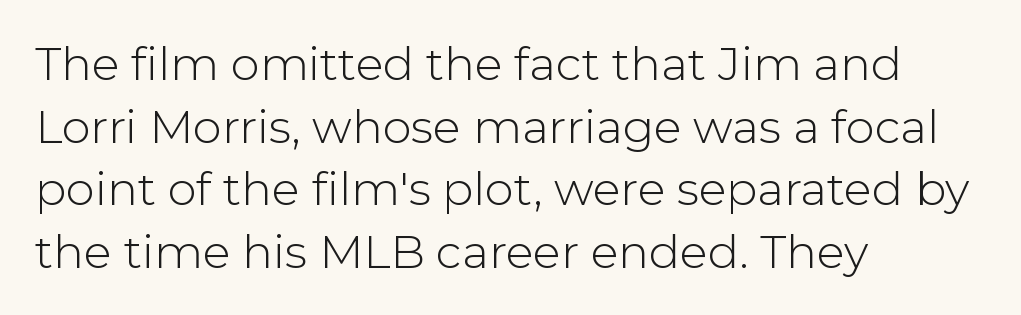
The image shows 46 px light sans-serif type, upright; set left-aligned, normal line spacing (1.36x), normal letter spacing, not underlined; low stroke contrast and a medium x-height.
